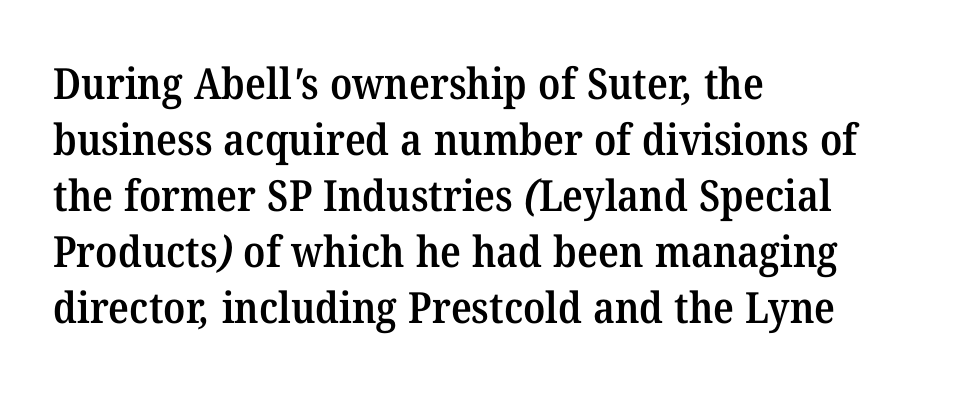
Q: Is the text bold? A: Semi-bold.
Q: Is the typeface a serif or a sans-serif typeface? A: Serif.
Q: Is the text underlined? A: No.
Q: How is the paragraph aligned? A: Left-aligned.
Q: Is the spacing between letters normal or unusually wide? A: Normal.
Q: Is the spacing between lines tight, normal or loose? A: Normal.
Q: Width (condensed, normal, or wide)? A: Normal.
Q: Stroke contrast? A: Medium.
Q: x-height? A: Medium.
Q: Monospaced? A: No.
